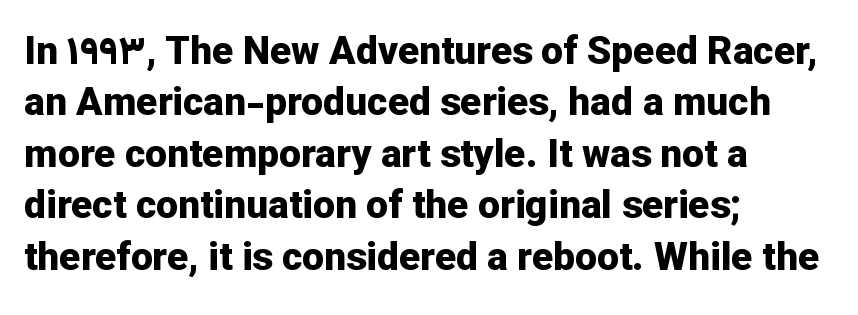
Notice how the stems are strictly vertical — no italics here. The letterforms sit shoulder to shoulder at normal distance. Letters rest on an invisible, unmarked baseline. The passage shown is emphatically bold. Each letter keeps its own natural width here, so spacing adapts to shape. Are there feet on the stems? There aren't — it's a sans.
